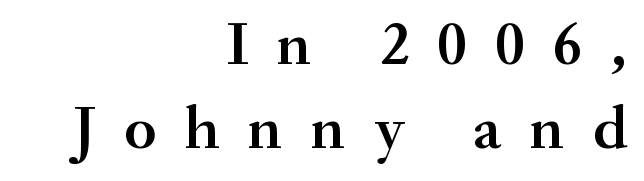
{"serif": "yes", "italic": "no", "bold": "semi", "weight": "semibold", "width": "normal", "stroke_contrast": "medium", "x_height": "small", "monospaced": "no", "underline": "no", "align": "right", "line_spacing": "normal", "line_spacing_ratio": 1.35, "letter_spacing": "wide", "letter_spacing_em": 0.46, "glyph_px": 62}
